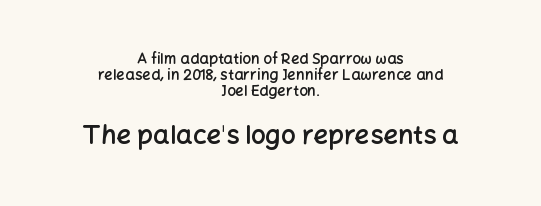
The image shows 26 px text type, upright; set centered, tight line spacing (1.08x), normal letter spacing, not underlined; the second (bottom) block is 1.73x larger.
